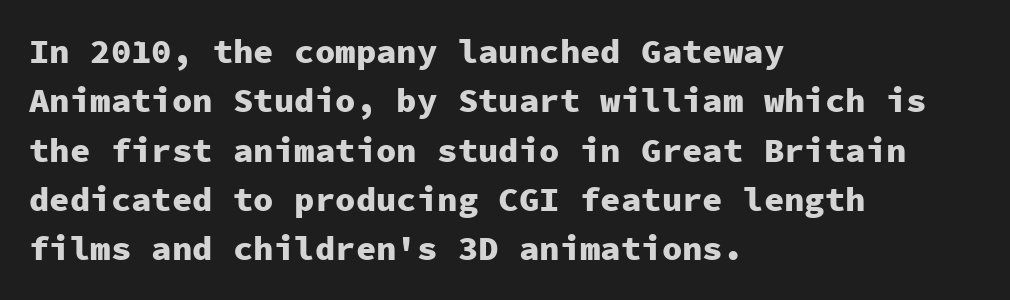
Unlike italic type, these characters show no tilt at all. The face used here is a sans, in the tradition of grotesques and geometrics. The space beneath each line is pristine and unruled. Chunky letters — that's bold for sure.
